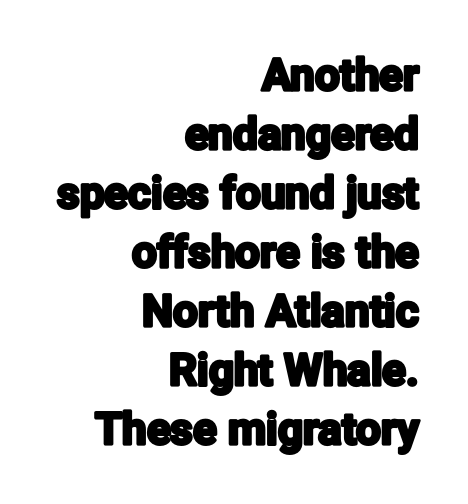
You could not count columns in this text — the font is proportionally spaced. Characters follow at the spacing the type designer built in. Caption: multi-line text, flush right, ragged left. Each row of text sits above clean, open space. A typesetter would label this face a sans.
